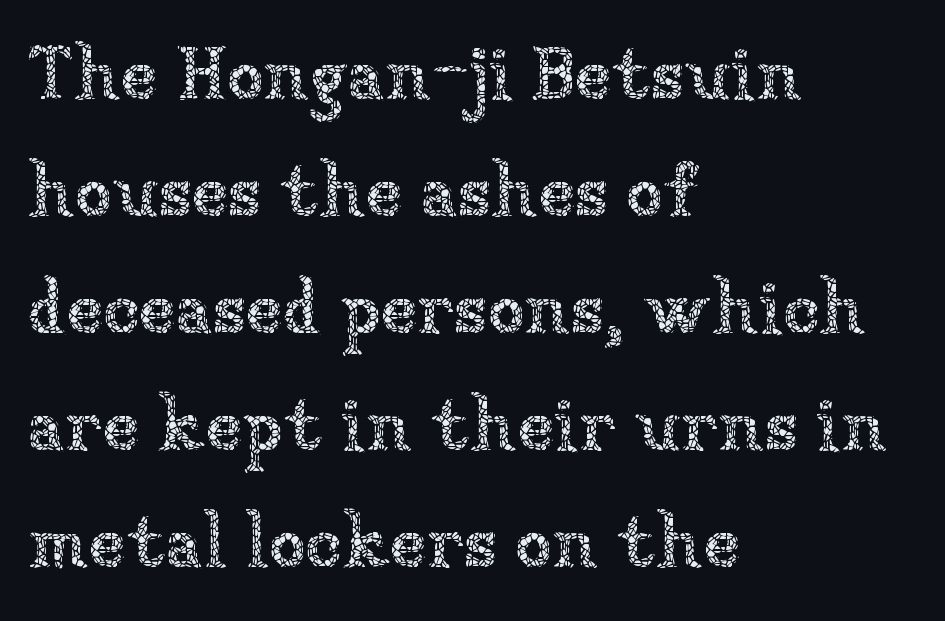
The image shows 75 px thin type, upright; set left-aligned, normal line spacing (1.56x), normal letter spacing, not underlined; low stroke contrast and a medium x-height.
